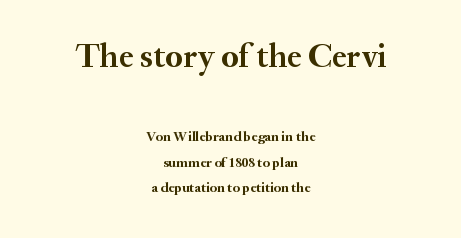
Q: Is the text bold? A: Yes.
Q: Is the text italic (slanted)? A: No, it is upright.
Q: Is the typeface a serif or a sans-serif typeface? A: Serif.
Q: Is the text underlined? A: No.
Q: How is the paragraph aligned? A: Centered.
Q: Is the spacing between letters normal or unusually wide? A: Normal.
Q: Which block of text is set in a larger size, the first (top) or the second (bottom)? A: The first (top) one.
Q: Width (condensed, normal, or wide)? A: Normal.
Q: Stroke contrast? A: Medium.
Q: x-height? A: Small.
Q: Monospaced? A: No.
